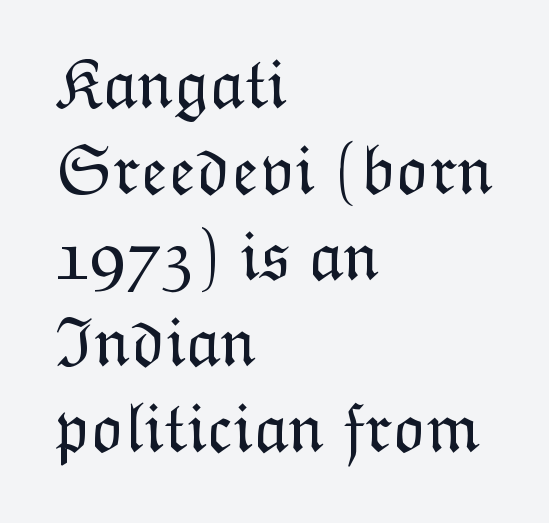
Q: Is the text bold? A: No.
Q: Is the text italic (slanted)? A: No, it is upright.
Q: Is the text underlined? A: No.
Q: How is the paragraph aligned? A: Left-aligned.
Q: Is the spacing between letters normal or unusually wide? A: Normal.
Q: Width (condensed, normal, or wide)? A: Normal.
Q: Stroke contrast? A: Low.
Q: x-height? A: Medium.
Q: Monospaced? A: No.
